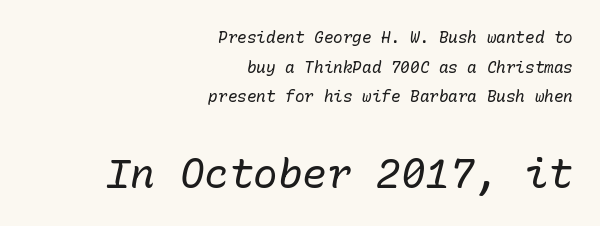
Q: Is the text bold? A: No.
Q: Is the text italic (slanted)? A: Yes, it leans right by about 10 degrees.
Q: Is the text underlined? A: No.
Q: How is the paragraph aligned? A: Right-aligned.
Q: Is the spacing between letters normal or unusually wide? A: Normal.
Q: Which block of text is set in a larger size, the first (top) or the second (bottom)? A: The second (bottom) one.
Q: Width (condensed, normal, or wide)? A: Normal.
Q: Stroke contrast? A: Low.
Q: x-height? A: Medium.
Q: Monospaced? A: Yes.
